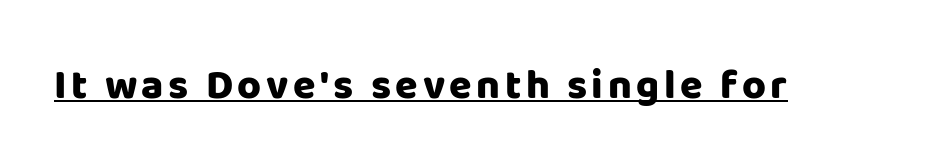
Q: Is the text bold? A: Yes.
Q: Is the text italic (slanted)? A: No, it is upright.
Q: Is the typeface a serif or a sans-serif typeface? A: Sans-serif.
Q: Is the text underlined? A: Yes.
Q: Width (condensed, normal, or wide)? A: Normal.
Q: Stroke contrast? A: Low.
Q: x-height? A: Large.
Q: Monospaced? A: No.
